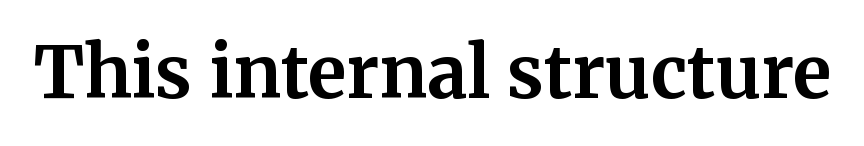
The image shows 71 px bold serif type, upright; set normal letter spacing, not underlined; medium stroke contrast and a medium x-height.
